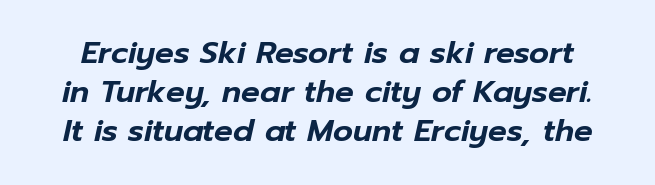
Q: Is the text italic (slanted)? A: Yes, it leans right by about 12 degrees.
Q: Is the text underlined? A: No.
Q: Is the spacing between letters normal or unusually wide? A: Normal.
Q: Is the spacing between lines tight, normal or loose? A: Normal.
Q: Width (condensed, normal, or wide)? A: Normal.
Q: Stroke contrast? A: Low.
Q: x-height? A: Medium.
Q: Monospaced? A: No.
